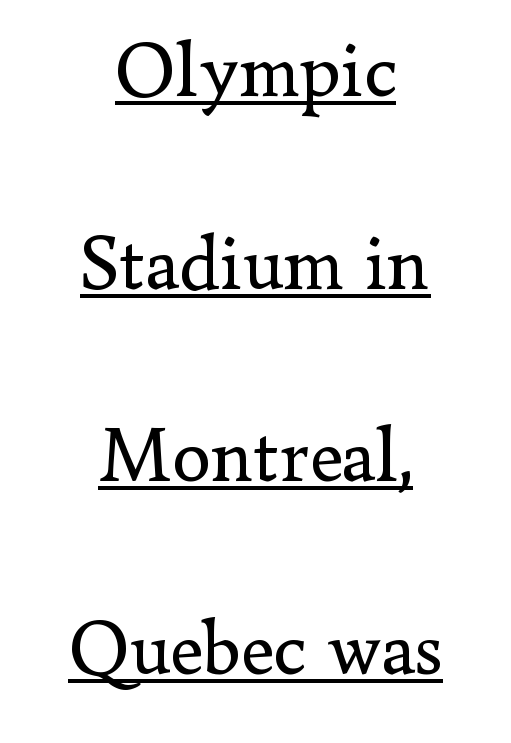
Does the leading feel generous? Absolutely, it's lavish. The line texture is even and compact thanks to regular tracking. Compared with a flush-left layout, this one balances lines on the center instead. The specimen includes a rule beneath the text block's lines. This is the regular roman posture of the typeface.
